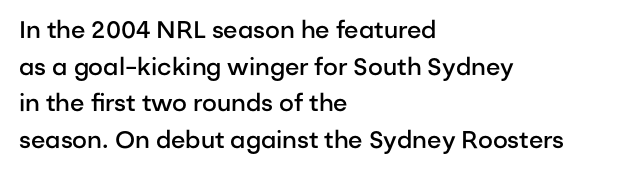
The image shows 24 px text type, upright; set left-aligned, normal line spacing (1.53x), normal letter spacing, not underlined.
